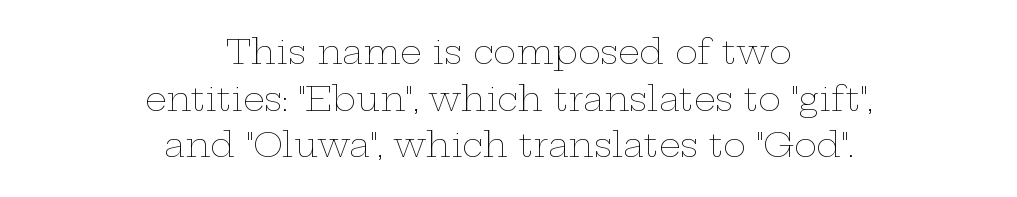
{"italic": "no", "bold": "no", "weight": "thin", "width": "wide", "stroke_contrast": "low", "x_height": "medium", "monospaced": "no", "underline": "no", "align": "center", "line_spacing": "normal", "line_spacing_ratio": 1.37, "letter_spacing": "normal", "letter_spacing_em": 0.0, "glyph_px": 34}
